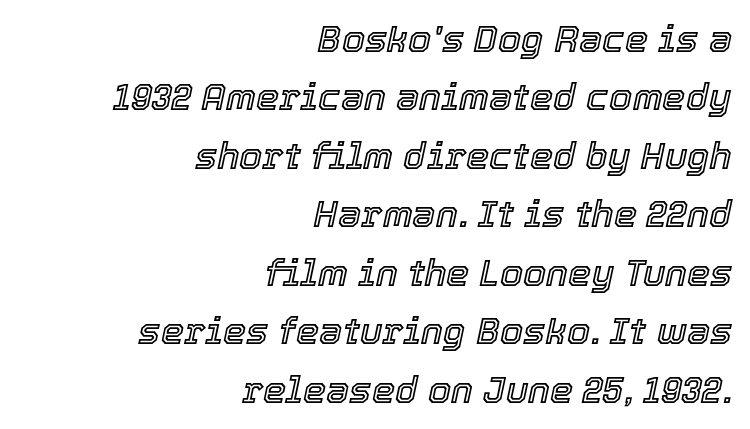
{"italic": "yes", "lean": "right", "slant_degrees": 12, "width": "normal", "x_height": "medium", "monospaced": "no", "underline": "no", "align": "right", "line_spacing": "normal", "line_spacing_ratio": 1.58, "letter_spacing": "normal", "letter_spacing_em": 0.0, "glyph_px": 37}
